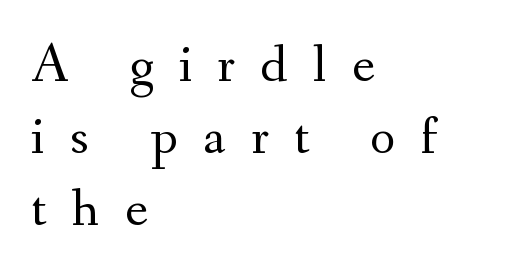
{"serif": "yes", "italic": "no", "bold": "no", "weight": "regular", "width": "normal", "stroke_contrast": "medium", "x_height": "small", "monospaced": "no", "underline": "no", "align": "left", "line_spacing": "normal", "line_spacing_ratio": 1.33, "letter_spacing": "wide", "letter_spacing_em": 0.47, "glyph_px": 54}
